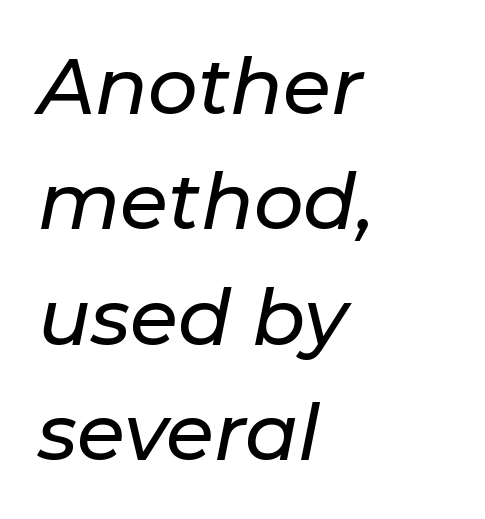
Q: Is the text italic (slanted)? A: Yes, it leans right by about 11 degrees.
Q: Is the text underlined? A: No.
Q: How is the paragraph aligned? A: Left-aligned.
Q: Is the spacing between letters normal or unusually wide? A: Normal.
Q: Is the spacing between lines tight, normal or loose? A: Normal.
Q: Width (condensed, normal, or wide)? A: Normal.
Q: Stroke contrast? A: Low.
Q: x-height? A: Medium.
Q: Monospaced? A: No.
